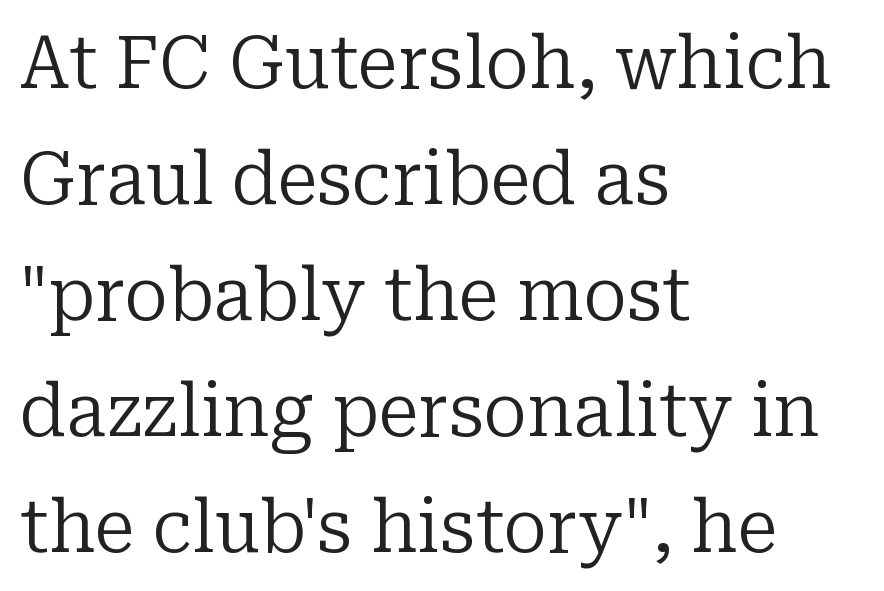
Short note: letters normally spaced. Stroke terminals: seriffed. Is the stroke heavy? The answer is a plain regular-or-lighter. Is this a fixed-width face? No — the glyphs have proportional, varying widths. These lines are set flush left with a ragged right edge.
